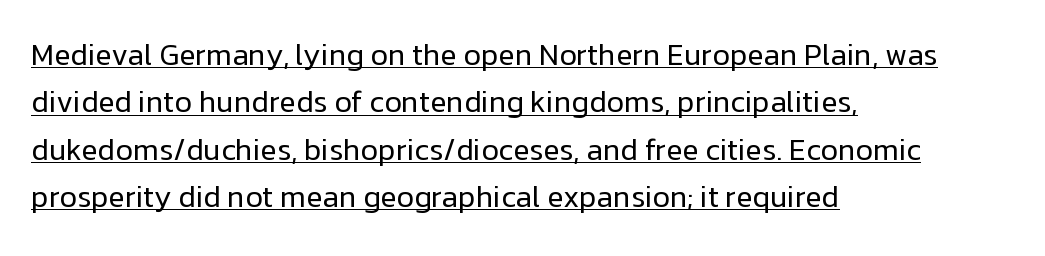
The image shows 30 px regular-weight sans-serif type, upright; set left-aligned, normal line spacing (1.58x), normal letter spacing, underlined; low stroke contrast and a medium x-height.
